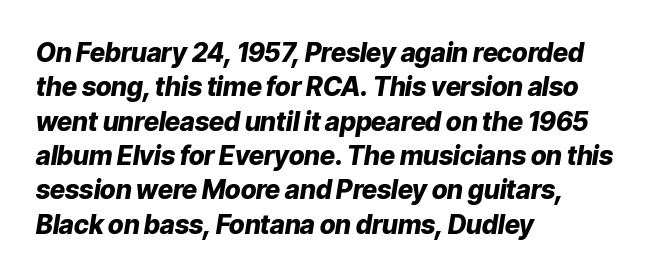
The image shows 26 px bold type, italic (leaning right); set left-aligned, normal line spacing (1.32x), normal letter spacing, not underlined.
